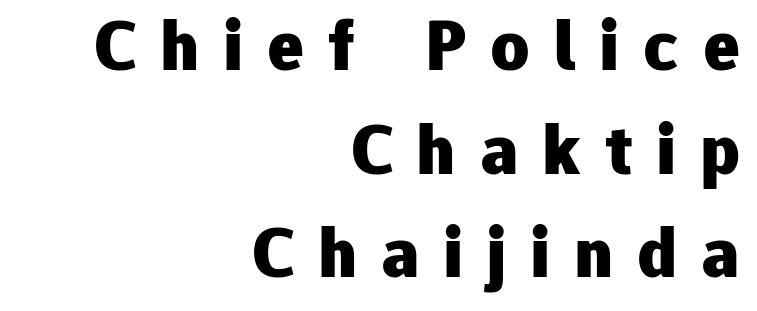
{"serif": "no", "italic": "no", "bold": "yes", "weight": "heavy", "width": "normal", "stroke_contrast": "low", "x_height": "medium", "monospaced": "no", "underline": "no", "align": "right", "line_spacing": "normal", "line_spacing_ratio": 1.42, "letter_spacing": "wide", "letter_spacing_em": 0.35, "glyph_px": 73}
